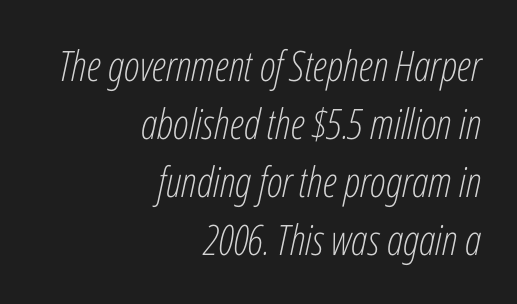
Q: Is the text bold? A: No.
Q: Is the text italic (slanted)? A: Yes, it leans right by about 12 degrees.
Q: Is the text underlined? A: No.
Q: How is the paragraph aligned? A: Right-aligned.
Q: Is the spacing between letters normal or unusually wide? A: Normal.
Q: Is the spacing between lines tight, normal or loose? A: Normal.
Q: Width (condensed, normal, or wide)? A: Condensed.
Q: Stroke contrast? A: Low.
Q: x-height? A: Medium.
Q: Monospaced? A: No.
